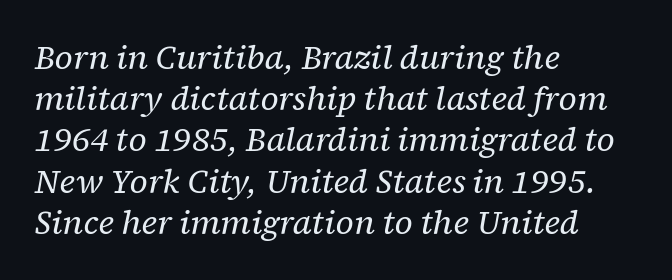
Q: Is the text bold? A: No.
Q: Is the text italic (slanted)? A: Yes, it leans right by about 12 degrees.
Q: Is the typeface a serif or a sans-serif typeface? A: Serif.
Q: Is the text underlined? A: No.
Q: How is the paragraph aligned? A: Left-aligned.
Q: Is the spacing between letters normal or unusually wide? A: Normal.
Q: Is the spacing between lines tight, normal or loose? A: Normal.
Q: Width (condensed, normal, or wide)? A: Normal.
Q: Stroke contrast? A: Low.
Q: x-height? A: Medium.
Q: Monospaced? A: No.
